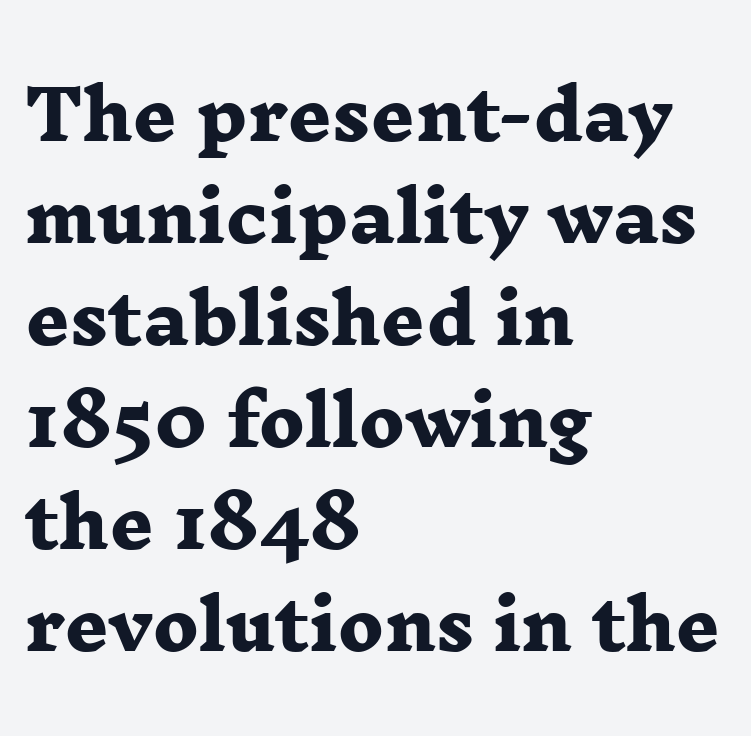
Words appear dense and cohesive because spacing is normal. Thick stems and heavy bowls — unmistakably bold. The paragraph has a hard left edge and a soft right edge. The zone under the glyphs is completely vacant.
